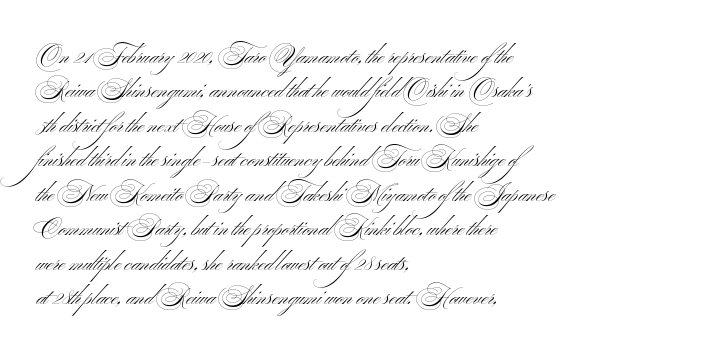
On a weight scale, this lands at 450 or below. Tracking here is standard; glyphs follow each other at the usual distance. Anything drawn beneath the words? Only blank space. Notice how the passage keeps a crisp vertical edge on the left only. The line-height multiplier appears to be the usual default.
